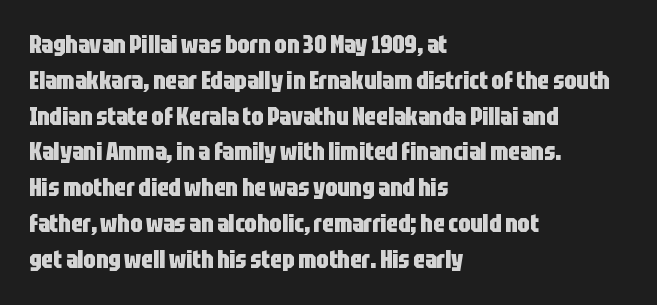
{"italic": "no", "bold": "yes", "underline": "no", "align": "left", "line_spacing": "normal", "line_spacing_ratio": 1.49, "letter_spacing": "normal", "letter_spacing_em": 0.0, "glyph_px": 24}
